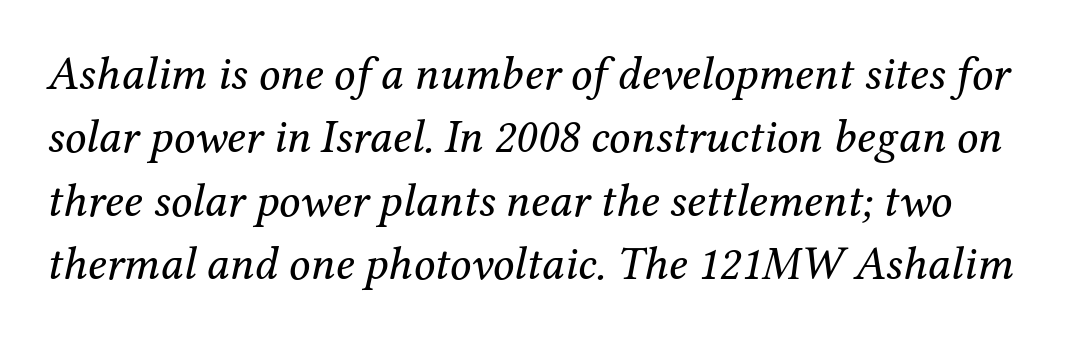
Vertical stems look standard width or narrower in stroke. Do the characters align in a grid? No, the font is proportional. The glyphs are unaccompanied by any horizontal stroke below them. The specimen reads as italic at a glance. These lines are composed in type with serifs. Line spacing here is normal.
